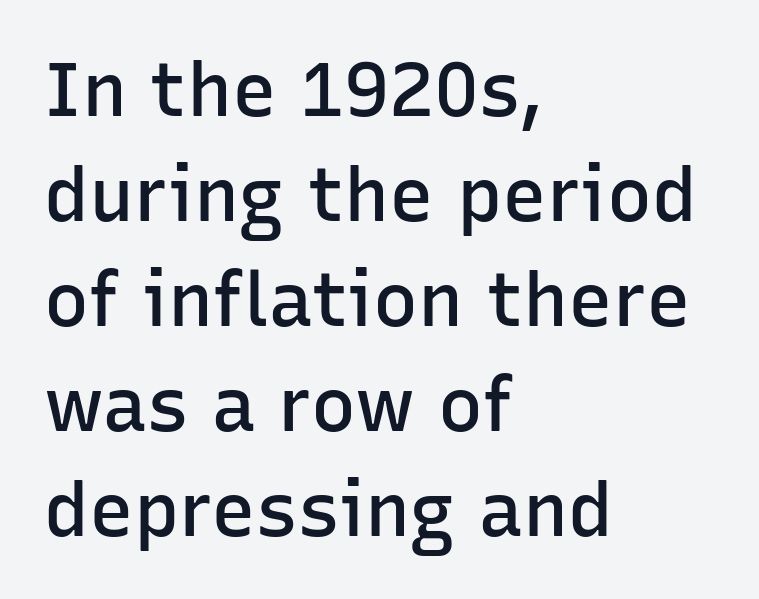
The image shows 75 px semibold sans-serif type, upright; set left-aligned, normal line spacing (1.4x), normal letter spacing, not underlined; low stroke contrast and a medium x-height.
